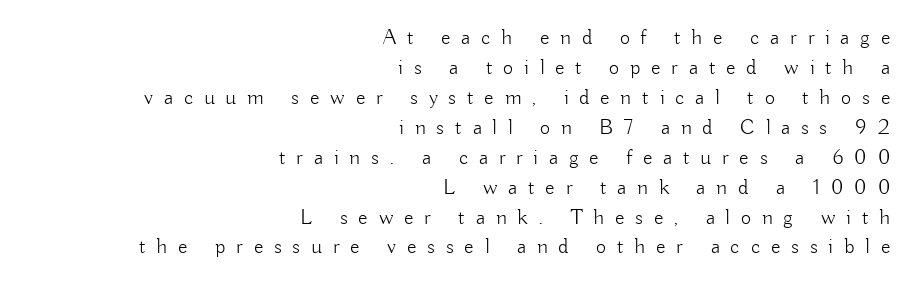
Q: Is the text bold? A: No.
Q: Is the text italic (slanted)? A: No, it is upright.
Q: Is the text underlined? A: No.
Q: How is the paragraph aligned? A: Right-aligned.
Q: Is the spacing between letters normal or unusually wide? A: Unusually wide.
Q: Is the spacing between lines tight, normal or loose? A: Normal.
